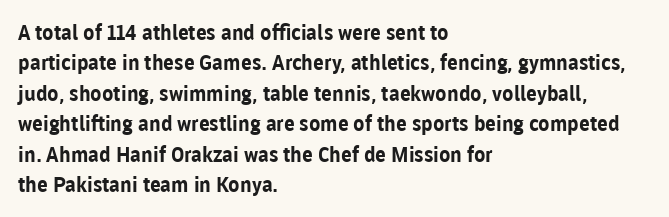
Notice how the stems are strictly vertical — no italics here. These words are printed bold, with thick strokes throughout. Leading: standard. You could call the tracking neutral — neither tight nor loose. The rendering anchors every line to the left-hand side. The words here are not underlined.
